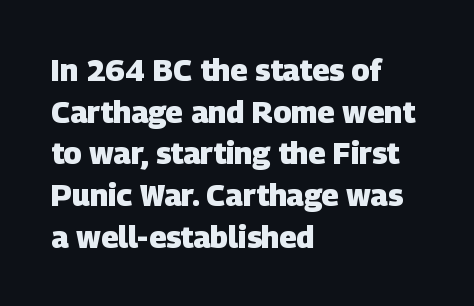
The image shows 30 px heavy sans-serif type; set left-aligned, normal line spacing (1.39x), normal letter spacing, not underlined; low stroke contrast and a large x-height.
